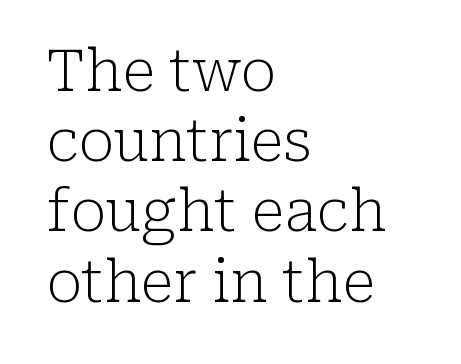
Q: Is the text bold? A: No.
Q: Is the text italic (slanted)? A: No, it is upright.
Q: Is the typeface a serif or a sans-serif typeface? A: Serif.
Q: Is the text underlined? A: No.
Q: How is the paragraph aligned? A: Left-aligned.
Q: Is the spacing between letters normal or unusually wide? A: Normal.
Q: Width (condensed, normal, or wide)? A: Normal.
Q: Stroke contrast? A: Low.
Q: x-height? A: Medium.
Q: Monospaced? A: No.
